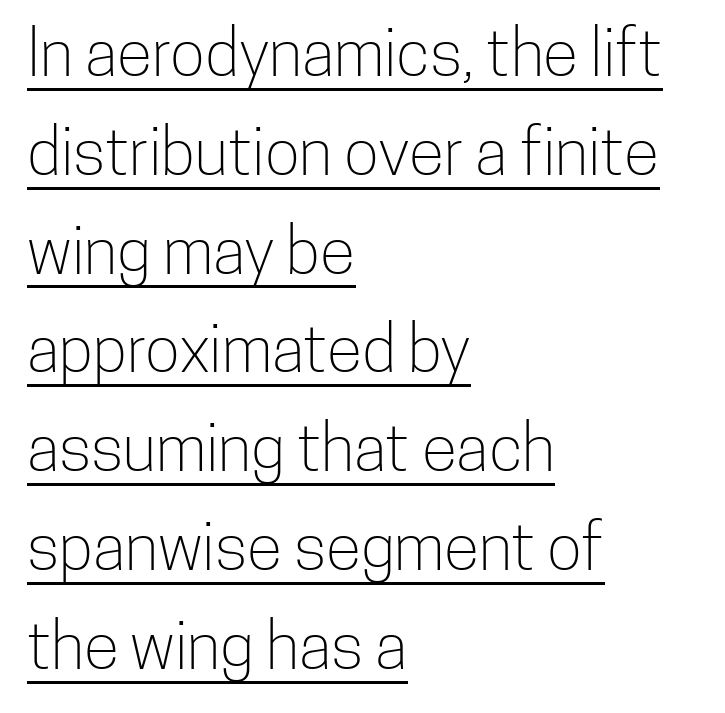
Each letter keeps its own natural width here, so spacing adapts to shape. It's the straight-up-and-down kind of type. The passage shown is not bold in any degree. The setting favours the left margin, as ordinary paragraphs usually do. A sans-serif font was chosen for this passage. The letterforms sit shoulder to shoulder at normal distance.
